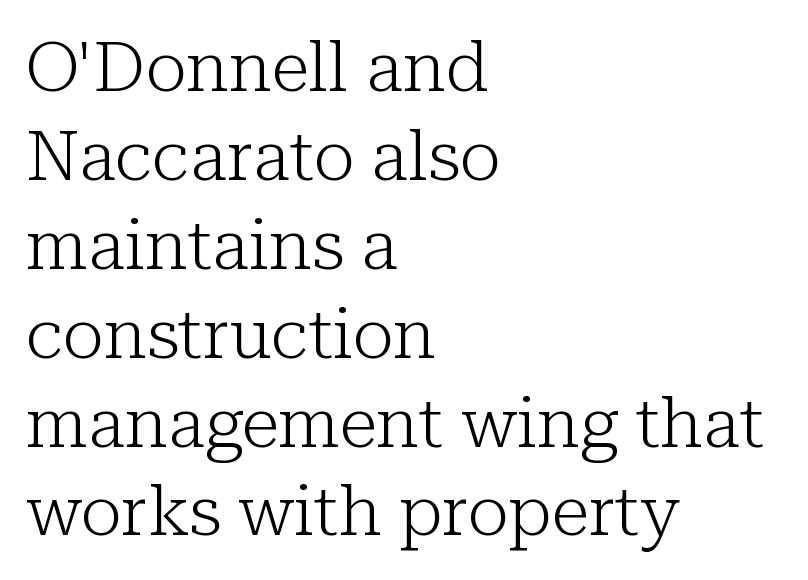
The letters advance in unequal steps, a hallmark of proportional type. The weight tops out at a normal text grade. Check the space under the baseline: it is left empty. No extra tracking has been applied to these lines. This rendering employs a face with finishing strokes, i.e., a serif. Posture: vertical.
